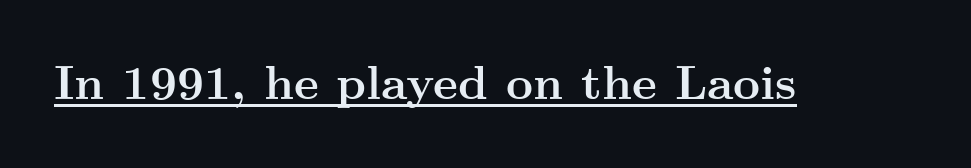
Q: Is the text bold? A: Yes.
Q: Is the text italic (slanted)? A: No, it is upright.
Q: Is the typeface a serif or a sans-serif typeface? A: Serif.
Q: Is the text underlined? A: Yes.
Q: Is the spacing between letters normal or unusually wide? A: Normal.
Q: Width (condensed, normal, or wide)? A: Wide.
Q: Stroke contrast? A: Medium.
Q: x-height? A: Small.
Q: Monospaced? A: No.
